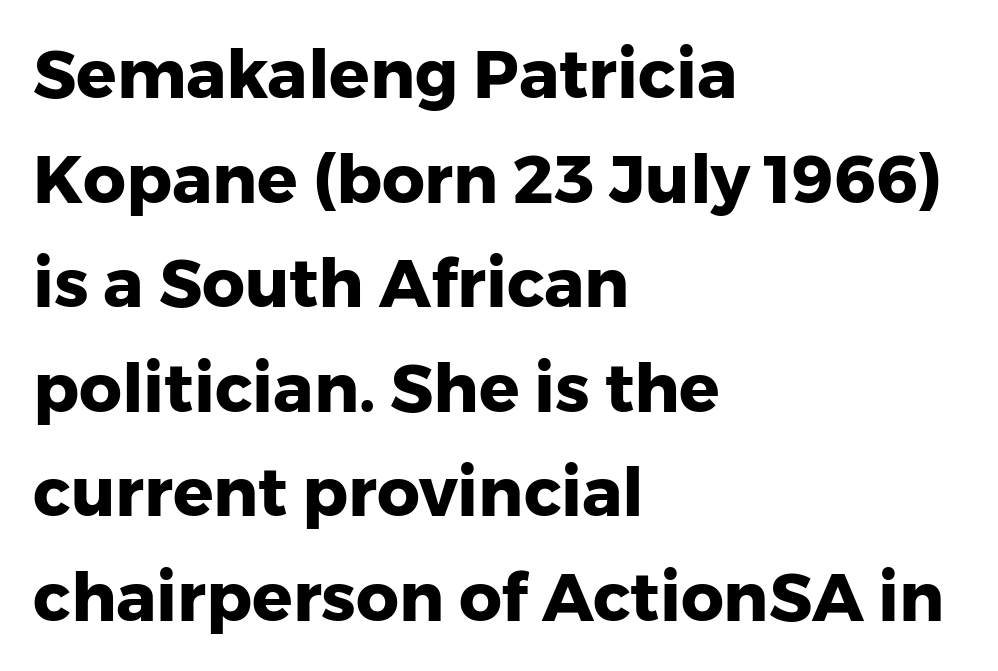
Its strokes are broad and dark, the hallmark of bold type. Looks like regular typesetting: each glyph gets only the width it needs. Is there much room between lines? A standard amount, neither cramped nor airy. This is the regular roman posture of the typeface. Characters follow at the spacing the type designer built in.
